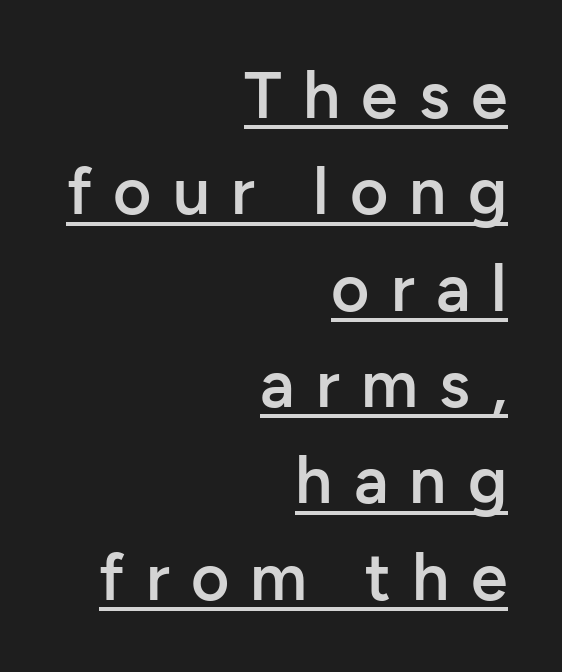
Q: Is the text bold? A: Semi-bold.
Q: Is the text italic (slanted)? A: No, it is upright.
Q: Is the typeface a serif or a sans-serif typeface? A: Sans-serif.
Q: Is the text underlined? A: Yes.
Q: How is the paragraph aligned? A: Right-aligned.
Q: Is the spacing between letters normal or unusually wide? A: Unusually wide.
Q: Is the spacing between lines tight, normal or loose? A: Normal.
Q: Width (condensed, normal, or wide)? A: Normal.
Q: Stroke contrast? A: Low.
Q: x-height? A: Medium.
Q: Monospaced? A: No.
